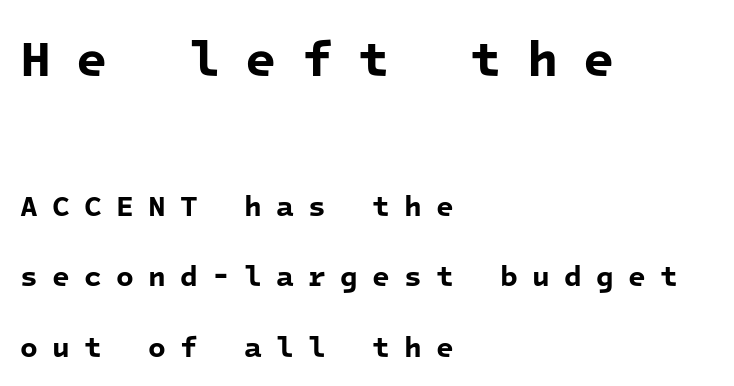
The image shows 51 px bold sans-serif type, monospaced; set left-aligned, loose line spacing (2.42x), unusually wide letter spacing (+0.49 em), not underlined; the first (top) block is 1.76x larger; low stroke contrast and a medium x-height.
